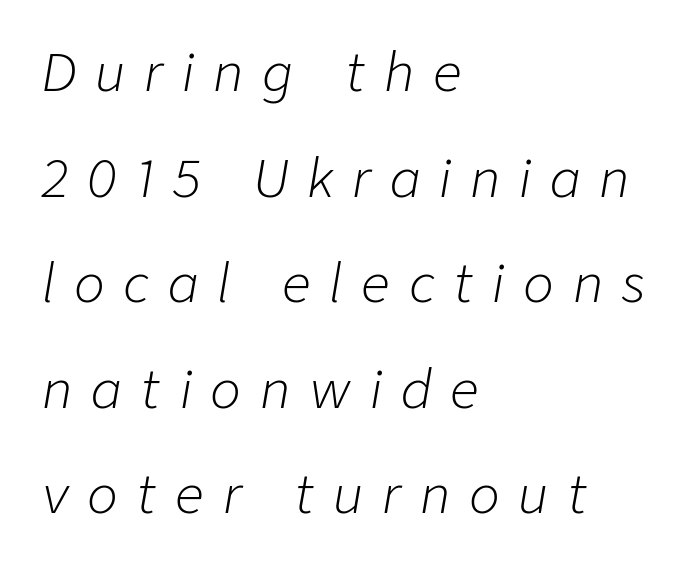
Q: Is the text bold? A: No.
Q: Is the text italic (slanted)? A: Yes, it leans right by about 9 degrees.
Q: Is the text underlined? A: No.
Q: How is the paragraph aligned? A: Left-aligned.
Q: Is the spacing between letters normal or unusually wide? A: Unusually wide.
Q: Is the spacing between lines tight, normal or loose? A: Loose.
Q: Width (condensed, normal, or wide)? A: Normal.
Q: Stroke contrast? A: Low.
Q: x-height? A: Medium.
Q: Monospaced? A: No.
